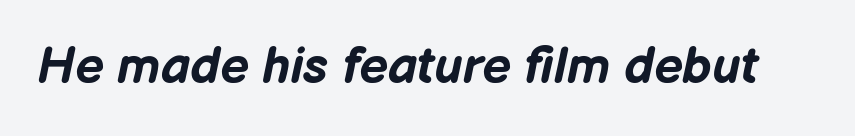
Q: Is the text bold? A: Yes.
Q: Is the text italic (slanted)? A: Yes, it leans right by about 12 degrees.
Q: Is the text underlined? A: No.
Q: Is the spacing between letters normal or unusually wide? A: Normal.
Q: Width (condensed, normal, or wide)? A: Normal.
Q: Stroke contrast? A: Low.
Q: x-height? A: Medium.
Q: Monospaced? A: No.
